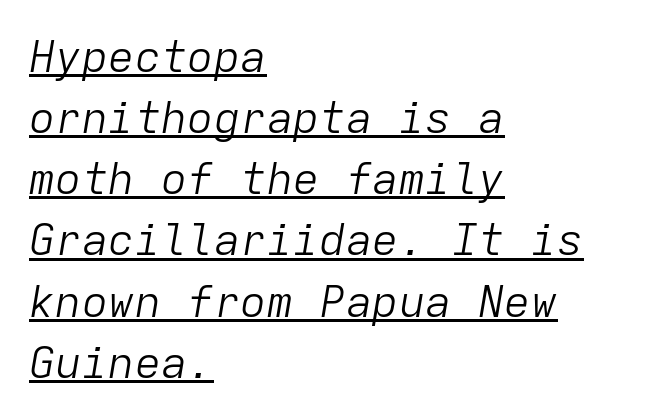
{"italic": "yes", "lean": "right", "slant_degrees": 9, "bold": "no", "weight": "light", "width": "normal", "stroke_contrast": "low", "x_height": "medium", "monospaced": "yes", "underline": "yes", "align": "left", "line_spacing": "normal", "line_spacing_ratio": 1.39, "letter_spacing": "normal", "letter_spacing_em": 0.0, "glyph_px": 44}
